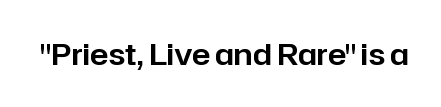
Q: Is the text italic (slanted)? A: No, it is upright.
Q: Is the typeface a serif or a sans-serif typeface? A: Sans-serif.
Q: Is the text underlined? A: No.
Q: Is the spacing between letters normal or unusually wide? A: Normal.
Q: Width (condensed, normal, or wide)? A: Normal.
Q: Stroke contrast? A: Low.
Q: x-height? A: Medium.
Q: Monospaced? A: No.
